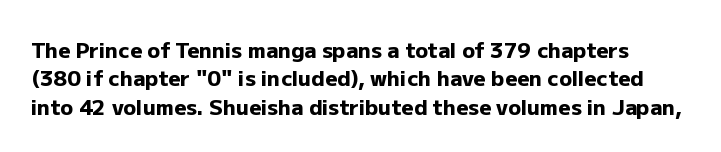
Q: Is the text bold? A: Yes.
Q: Is the text italic (slanted)? A: No, it is upright.
Q: Is the text underlined? A: No.
Q: Is the spacing between letters normal or unusually wide? A: Normal.
Q: Is the spacing between lines tight, normal or loose? A: Normal.
